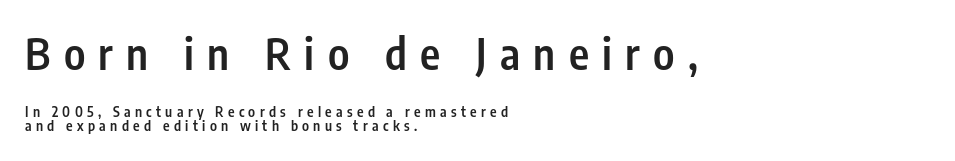
Q: Is the text bold? A: Semi-bold.
Q: Is the text italic (slanted)? A: No, it is upright.
Q: Is the typeface a serif or a sans-serif typeface? A: Sans-serif.
Q: Is the text underlined? A: No.
Q: How is the paragraph aligned? A: Left-aligned.
Q: Is the spacing between letters normal or unusually wide? A: Unusually wide.
Q: Is the spacing between lines tight, normal or loose? A: Tight.
Q: Which block of text is set in a larger size, the first (top) or the second (bottom)? A: The first (top) one.
Q: Width (condensed, normal, or wide)? A: Condensed.
Q: Stroke contrast? A: Low.
Q: x-height? A: Medium.
Q: Monospaced? A: No.
